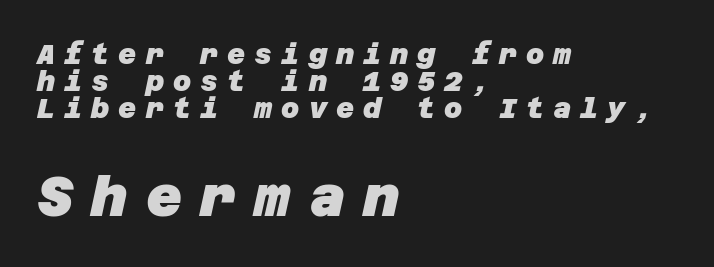
{"serif": "no", "bold": "yes", "weight": "heavy", "width": "normal", "stroke_contrast": "low", "x_height": "large", "underline": "no", "align": "left", "line_spacing": "tight", "line_spacing_ratio": 0.97, "letter_spacing": "wide", "letter_spacing_em": 0.32, "larger_block": "second", "size_ratio": 2.0, "glyph_px": 56}
